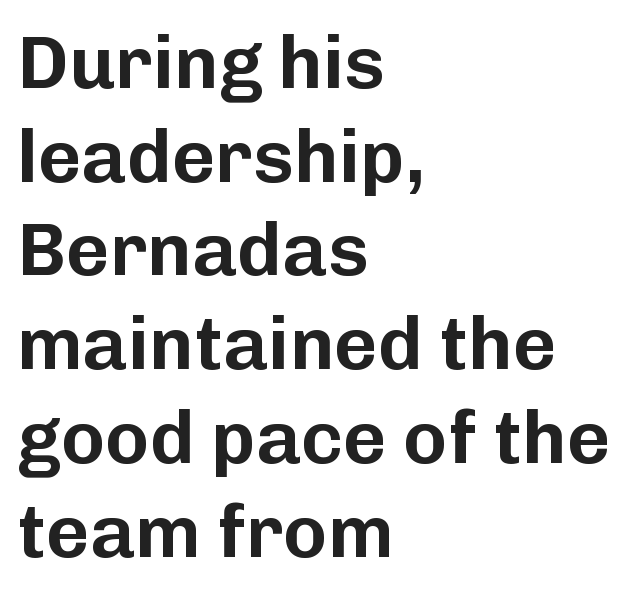
The image shows 75 px sans-serif type, upright; set left-aligned, normal line spacing (1.25x), normal letter spacing, not underlined; low stroke contrast and a medium x-height.
